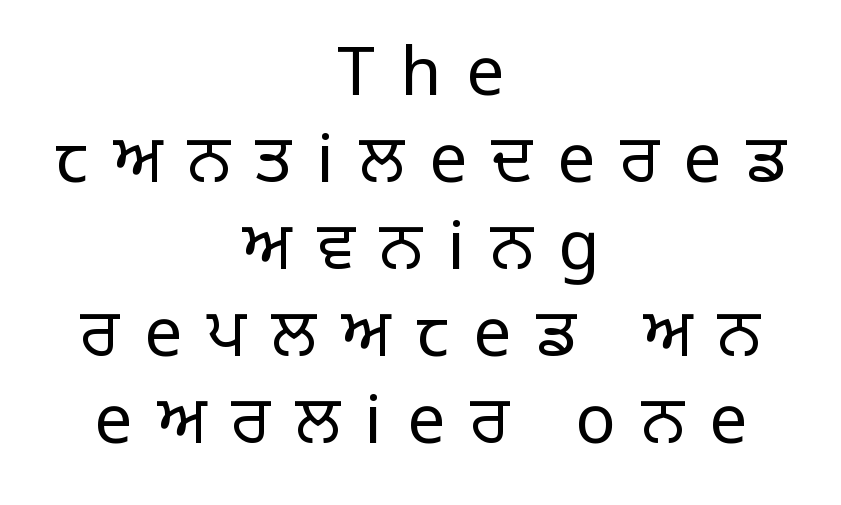
The image shows 67 px regular-weight sans-serif type, upright; set centered, normal line spacing (1.3x), unusually wide letter spacing (+0.37 em), not underlined; low stroke contrast and a large x-height.
